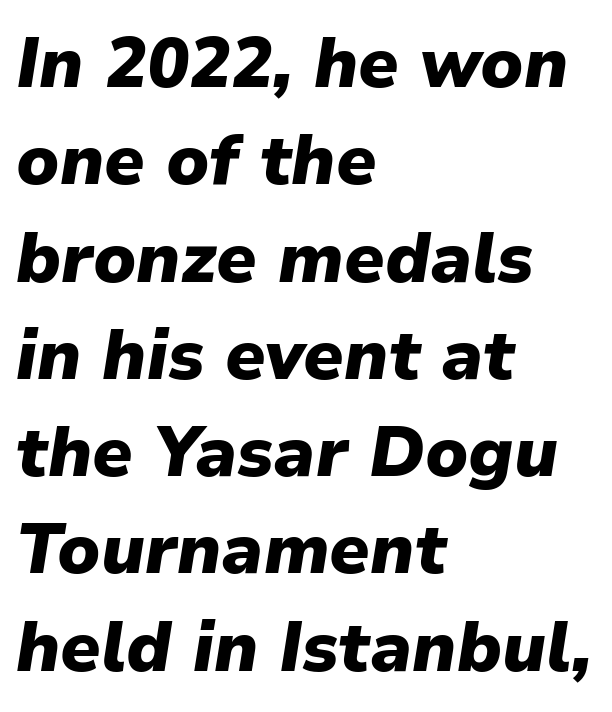
Q: Is the text bold? A: Yes.
Q: Is the text italic (slanted)? A: Yes, it leans right by about 9 degrees.
Q: Is the text underlined? A: No.
Q: How is the paragraph aligned? A: Left-aligned.
Q: Is the spacing between letters normal or unusually wide? A: Normal.
Q: Is the spacing between lines tight, normal or loose? A: Normal.
Q: Width (condensed, normal, or wide)? A: Normal.
Q: Stroke contrast? A: Low.
Q: x-height? A: Medium.
Q: Monospaced? A: No.
